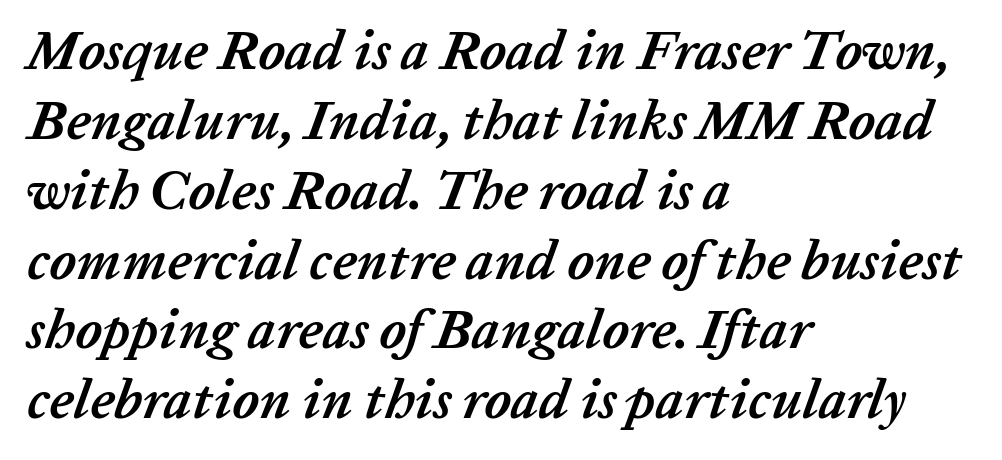
{"italic": "yes", "lean": "right", "slant_degrees": 20, "bold": "yes", "weight": "semibold", "width": "normal", "stroke_contrast": "low", "x_height": "medium", "monospaced": "no", "underline": "no", "align": "left", "line_spacing": "normal", "line_spacing_ratio": 1.27, "letter_spacing": "normal", "letter_spacing_em": 0.0, "glyph_px": 55}
